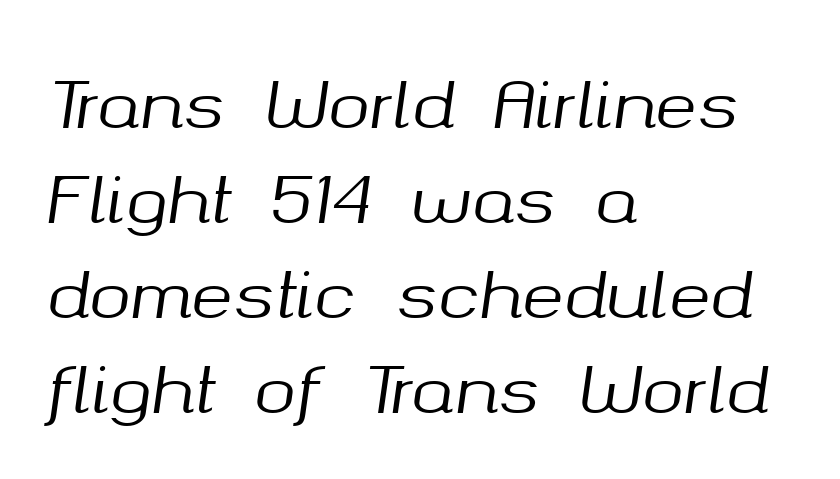
Q: Is the text italic (slanted)? A: Yes, it leans right by about 8 degrees.
Q: Is the text underlined? A: No.
Q: How is the paragraph aligned? A: Left-aligned.
Q: Is the spacing between letters normal or unusually wide? A: Normal.
Q: Is the spacing between lines tight, normal or loose? A: Normal.
Q: Width (condensed, normal, or wide)? A: Normal.
Q: Stroke contrast? A: Medium.
Q: x-height? A: Medium.
Q: Monospaced? A: No.
